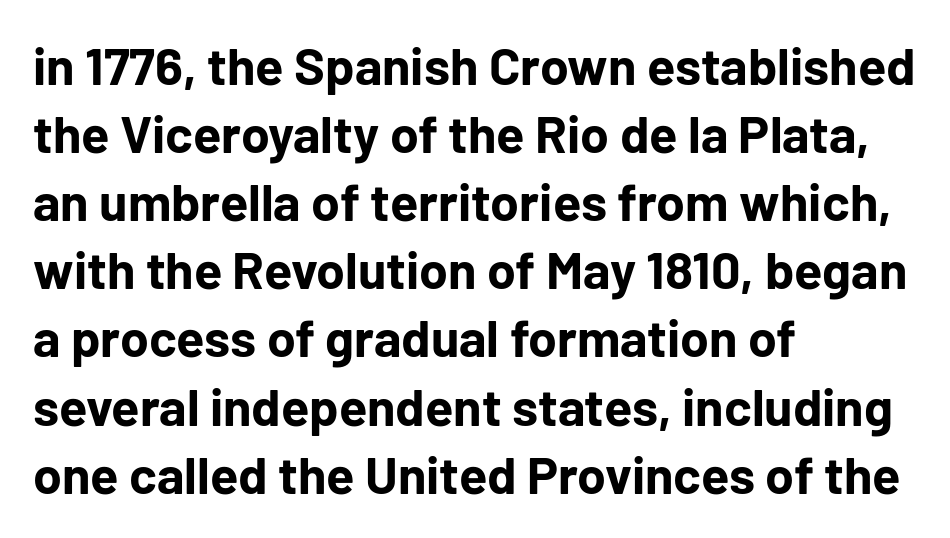
Is the letter spacing exaggerated? No — it looks like the ordinary default. The space directly below the letters is spotless. This is the regular roman posture of the typeface. How would I describe the line gaps? Plain and ordinary. The letters advance in unequal steps, a hallmark of proportional type.
